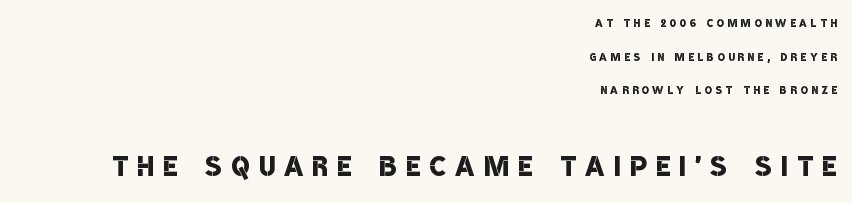
Q: Is the text bold? A: Semi-bold.
Q: Is the typeface a serif or a sans-serif typeface? A: Sans-serif.
Q: Is the text underlined? A: No.
Q: How is the paragraph aligned? A: Right-aligned.
Q: Is the spacing between letters normal or unusually wide? A: Unusually wide.
Q: Is the spacing between lines tight, normal or loose? A: Loose.
Q: Which block of text is set in a larger size, the first (top) or the second (bottom)? A: The second (bottom) one.
Q: Width (condensed, normal, or wide)? A: Condensed.
Q: Stroke contrast? A: Low.
Q: x-height? A: Large.
Q: Monospaced? A: No.
